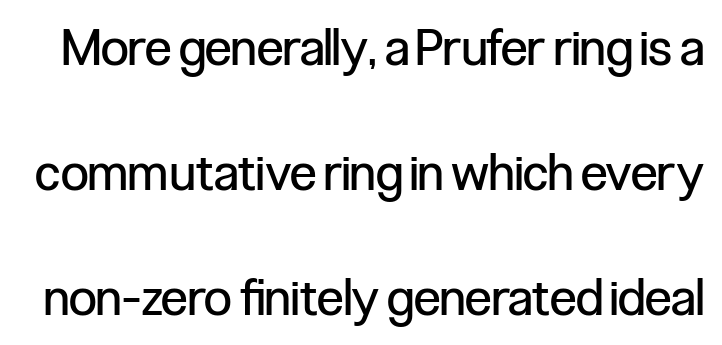
The image shows 50 px regular-weight, condensed sans-serif type, upright; set loose line spacing (2.5x), normal letter spacing, not underlined; low stroke contrast and a medium x-height.
